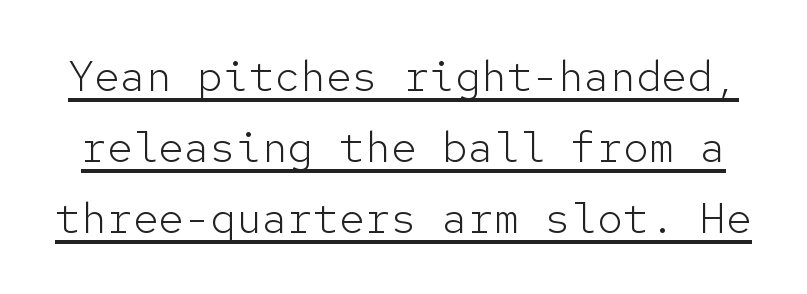
The image shows 43 px light sans-serif type, upright, monospaced; set normal line spacing (1.65x), normal letter spacing, underlined; low stroke contrast and a medium x-height.
